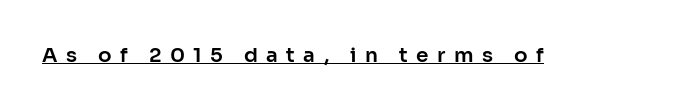
The image shows 20 px text type, upright; set unusually wide letter spacing (+0.42 em), underlined.
